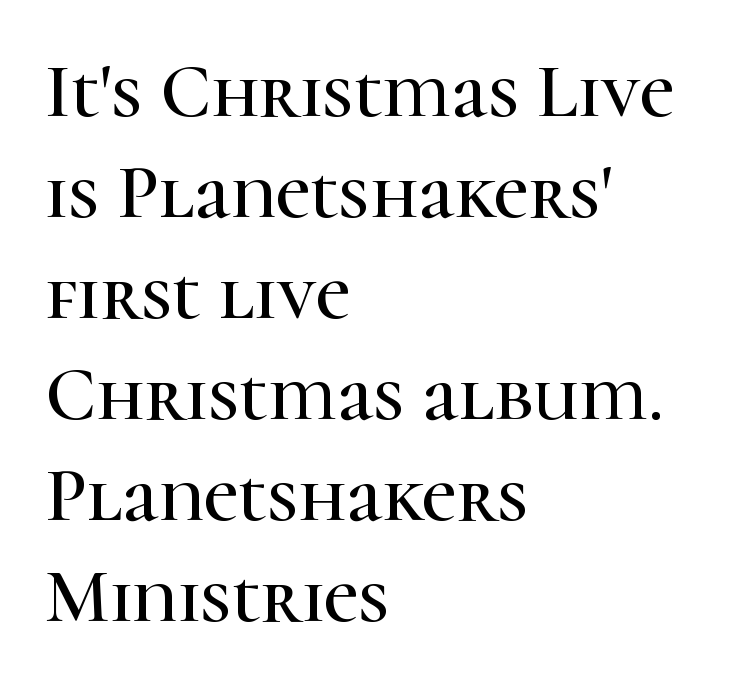
These lines are rendered in a variable-pitch font. Alignment: flush left. The rows are spaced the way most documents space them. Style check: upright. What stands out about the letter spacing? Nothing — it is the standard amount.
